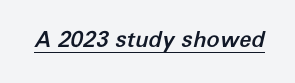
The image shows 22 px text type, italic (leaning right); set normal letter spacing, underlined.
